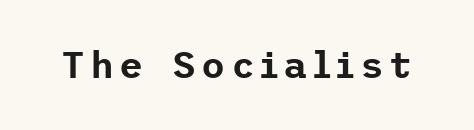
The image shows 37 px sans-serif type, upright; set not underlined; low stroke contrast and a medium x-height.
